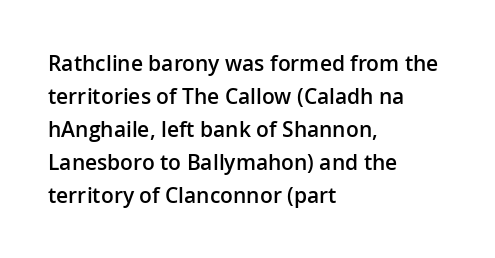
The image shows 21 px text type, upright; set left-aligned, normal line spacing (1.57x), normal letter spacing, not underlined.
